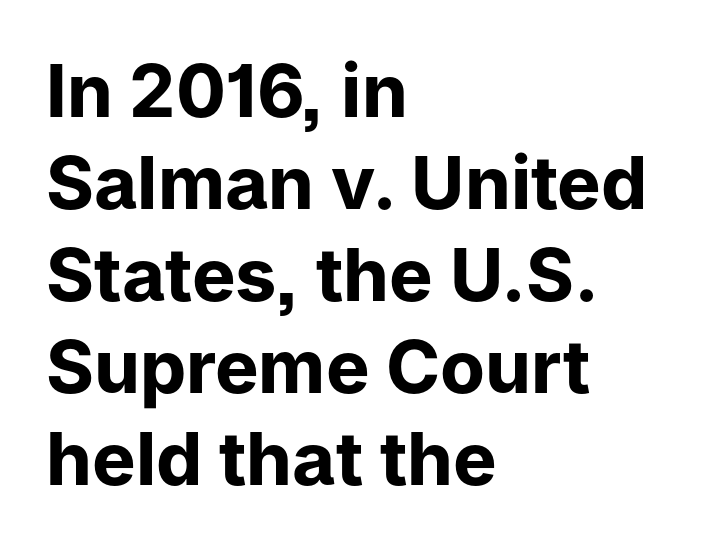
Q: Is the text bold? A: Yes.
Q: Is the text italic (slanted)? A: No, it is upright.
Q: Is the typeface a serif or a sans-serif typeface? A: Sans-serif.
Q: Is the text underlined? A: No.
Q: How is the paragraph aligned? A: Left-aligned.
Q: Is the spacing between letters normal or unusually wide? A: Normal.
Q: Is the spacing between lines tight, normal or loose? A: Normal.
Q: Width (condensed, normal, or wide)? A: Normal.
Q: Stroke contrast? A: Low.
Q: x-height? A: Medium.
Q: Monospaced? A: No.
